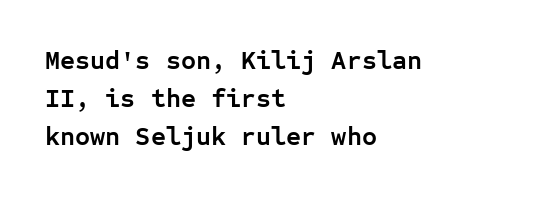
The image shows 26 px bold type, upright; set left-aligned, normal line spacing (1.47x), normal letter spacing, not underlined.
